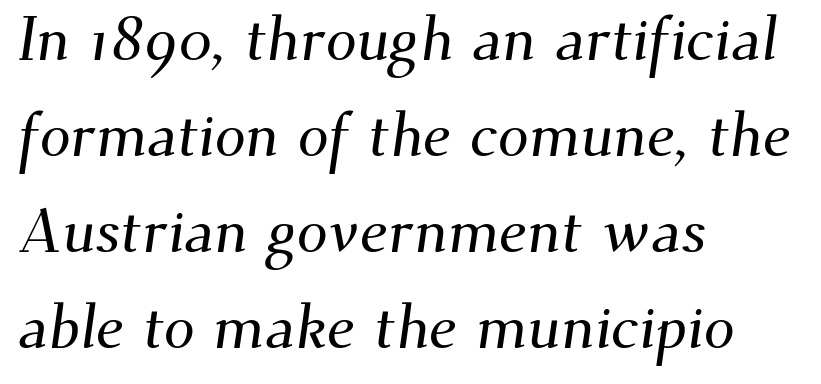
A serif font was chosen for this passage. The ragged edge is on the right, which tells us the setting is flush left. Words appear dense and cohesive because spacing is normal. The passage shown is not underscored anywhere. The passage shown is typed in a proportional face where columns would drift. Leading: standard.
